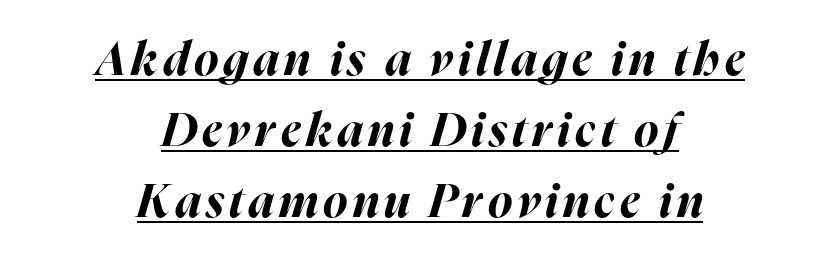
{"italic": "yes", "lean": "right", "slant_degrees": 16, "bold": "yes", "weight": "bold", "width": "normal", "stroke_contrast": "high", "x_height": "medium", "monospaced": "no", "underline": "yes", "align": "center", "line_spacing": "normal", "line_spacing_ratio": 1.54, "glyph_px": 46}
